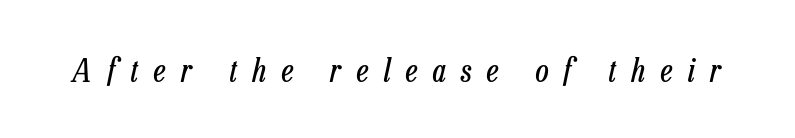
{"italic": "yes", "lean": "right", "slant_degrees": 13, "bold": "no", "weight": "regular", "width": "condensed", "stroke_contrast": "low", "x_height": "medium", "monospaced": "no", "underline": "no", "letter_spacing": "wide", "letter_spacing_em": 0.48, "glyph_px": 32}
